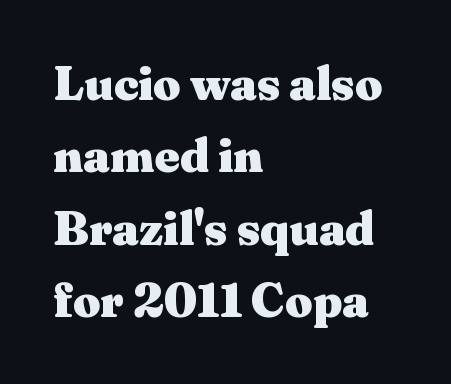
The image shows 48 px heavy, wide serif type, upright; set left-aligned, normal line spacing (1.51x), normal letter spacing, not underlined; medium stroke contrast and a medium x-height.
